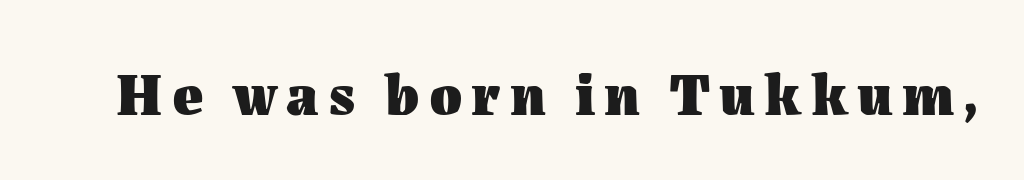
{"italic": "no", "bold": "yes", "weight": "heavy", "width": "normal", "stroke_contrast": "medium", "x_height": "medium", "monospaced": "no", "underline": "no", "glyph_px": 59}
